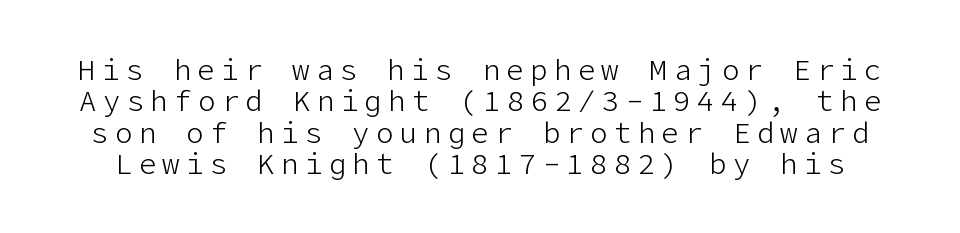
Q: Is the text bold? A: No.
Q: Is the text italic (slanted)? A: No, it is upright.
Q: Is the typeface a serif or a sans-serif typeface? A: Sans-serif.
Q: Is the text underlined? A: No.
Q: Is the spacing between letters normal or unusually wide? A: Unusually wide.
Q: Is the spacing between lines tight, normal or loose? A: Tight.
Q: Width (condensed, normal, or wide)? A: Normal.
Q: Stroke contrast? A: Low.
Q: x-height? A: Medium.
